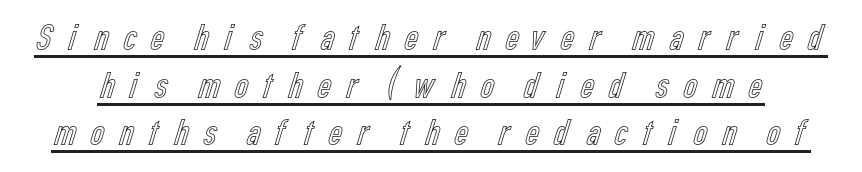
The image shows 39 px condensed type; set line spacing 1.22x, unusually wide letter spacing (+0.28 em), underlined; a medium x-height.
